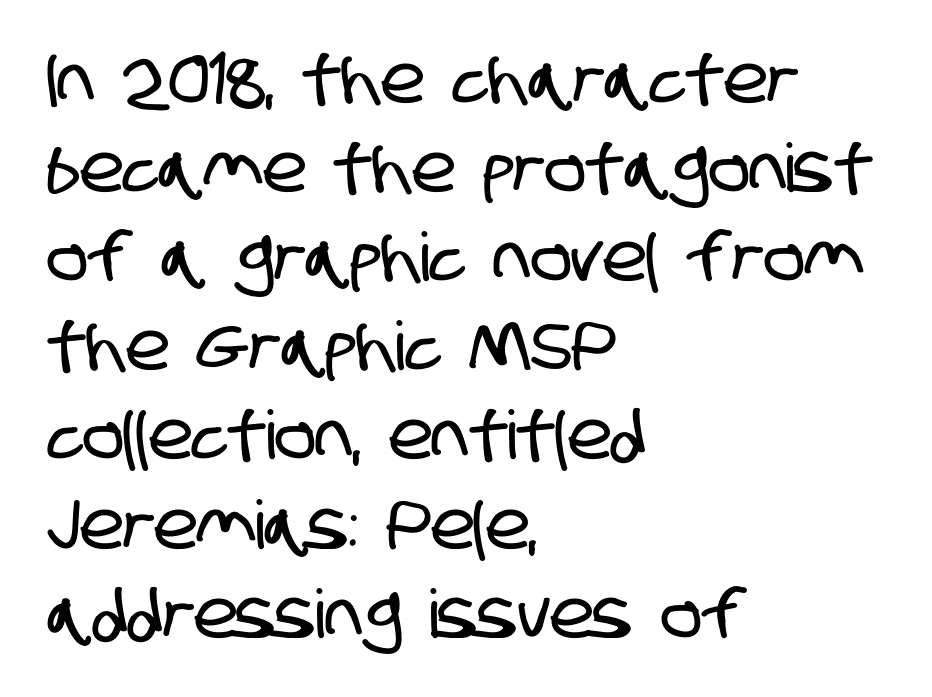
{"serif": "no", "width": "condensed", "stroke_contrast": "low", "x_height": "large", "monospaced": "no", "underline": "no", "align": "left", "line_spacing": "normal", "line_spacing_ratio": 1.33, "letter_spacing": "normal", "letter_spacing_em": 0.0, "glyph_px": 67}
